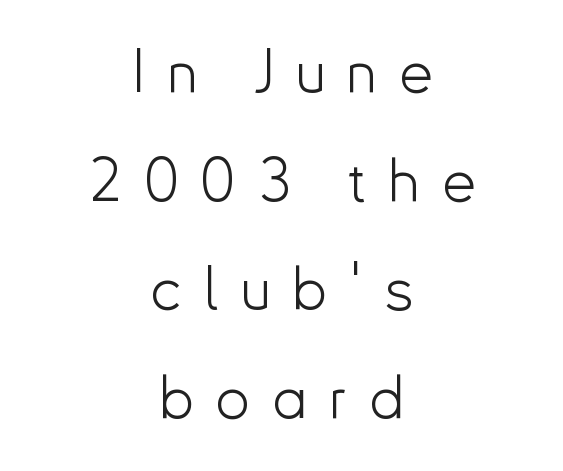
Has an underline been added? It has not. In CSS terms this would be text-align: center. Typographically, this falls in the sans-serif category. Stems here are at most as thick as an everyday book face. Does extra space separate the letters? Yes, quite a lot of it.
